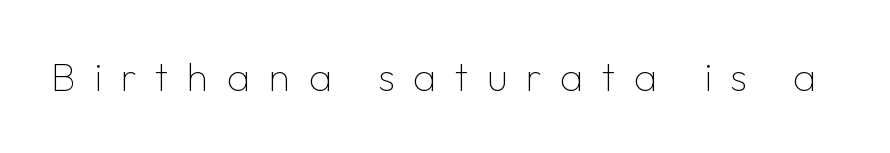
{"serif": "no", "italic": "no", "bold": "no", "weight": "thin", "width": "normal", "stroke_contrast": "low", "x_height": "medium", "monospaced": "no", "underline": "no", "letter_spacing": "wide", "letter_spacing_em": 0.46, "glyph_px": 40}
